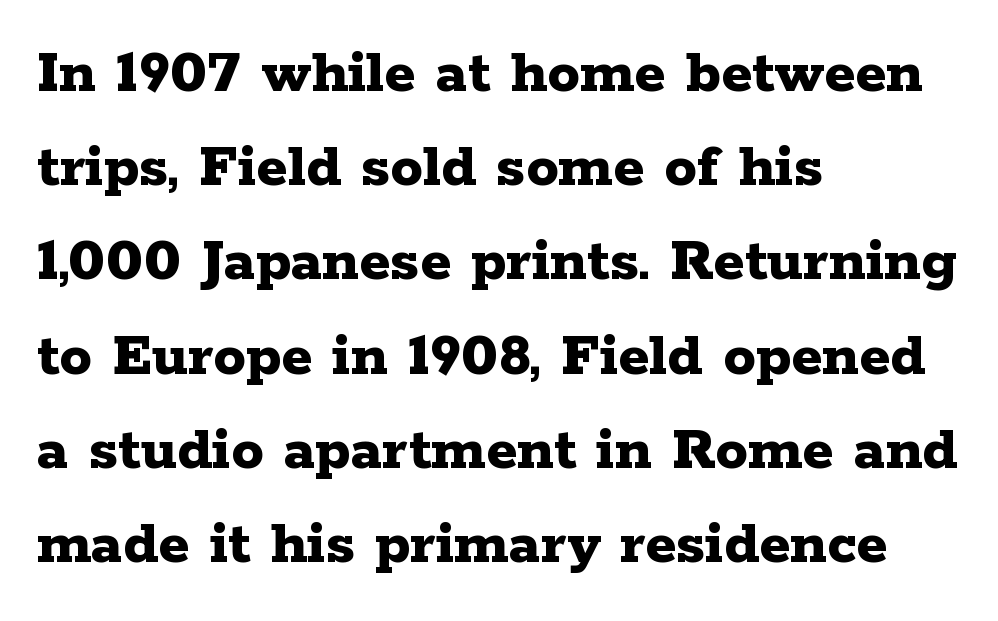
Q: Is the text bold? A: Yes.
Q: Is the text italic (slanted)? A: No, it is upright.
Q: Is the typeface a serif or a sans-serif typeface? A: Serif.
Q: Is the text underlined? A: No.
Q: How is the paragraph aligned? A: Left-aligned.
Q: Is the spacing between letters normal or unusually wide? A: Normal.
Q: Is the spacing between lines tight, normal or loose? A: Normal.
Q: Width (condensed, normal, or wide)? A: Wide.
Q: Stroke contrast? A: Low.
Q: x-height? A: Medium.
Q: Monospaced? A: No.
